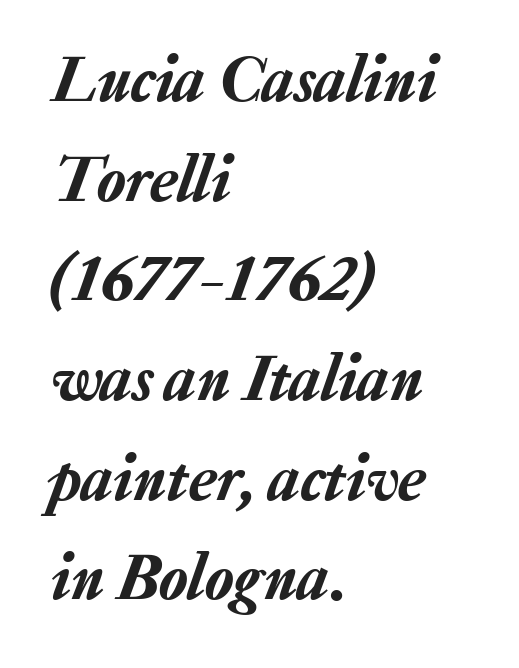
{"italic": "yes", "lean": "right", "slant_degrees": 20, "width": "normal", "stroke_contrast": "low", "x_height": "medium", "monospaced": "no", "underline": "no", "align": "left", "line_spacing": "normal", "line_spacing_ratio": 1.51, "letter_spacing": "normal", "letter_spacing_em": 0.0, "glyph_px": 66}
